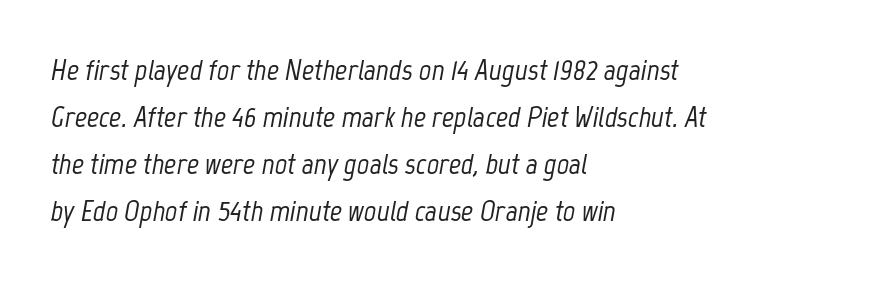
Q: Is the text italic (slanted)? A: Yes, it leans right by about 12 degrees.
Q: Is the text underlined? A: No.
Q: How is the paragraph aligned? A: Left-aligned.
Q: Is the spacing between letters normal or unusually wide? A: Normal.
Q: Is the spacing between lines tight, normal or loose? A: Normal.
Q: Width (condensed, normal, or wide)? A: Condensed.
Q: Stroke contrast? A: Low.
Q: x-height? A: Medium.
Q: Monospaced? A: No.
